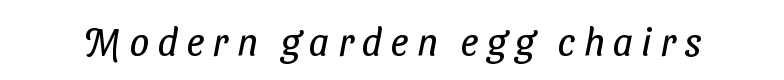
{"serif": "no", "bold": "no", "weight": "regular", "width": "condensed", "stroke_contrast": "low", "x_height": "medium", "monospaced": "no", "underline": "no", "letter_spacing": "wide", "letter_spacing_em": 0.22, "glyph_px": 39}
